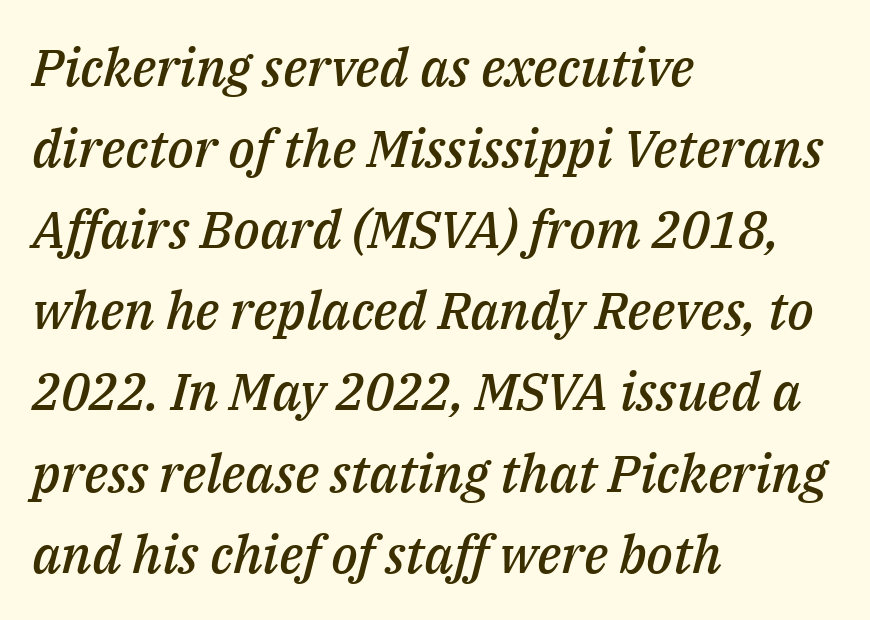
{"italic": "yes", "lean": "right", "slant_degrees": 14, "bold": "semi", "weight": "semibold", "width": "normal", "stroke_contrast": "medium", "x_height": "medium", "monospaced": "no", "underline": "no", "align": "left", "line_spacing": "normal", "line_spacing_ratio": 1.56, "letter_spacing": "normal", "letter_spacing_em": 0.0, "glyph_px": 52}
